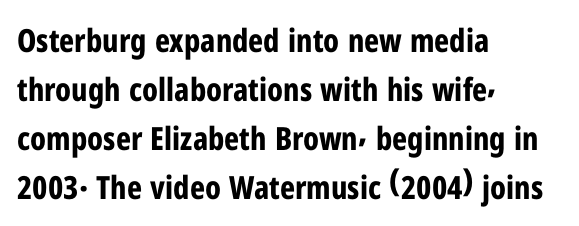
{"serif": "no", "italic": "no", "bold": "yes", "weight": "bold", "width": "condensed", "stroke_contrast": "low", "x_height": "medium", "monospaced": "no", "underline": "no", "align": "left", "line_spacing": "normal", "line_spacing_ratio": 1.53, "letter_spacing": "normal", "letter_spacing_em": 0.0, "glyph_px": 32}
